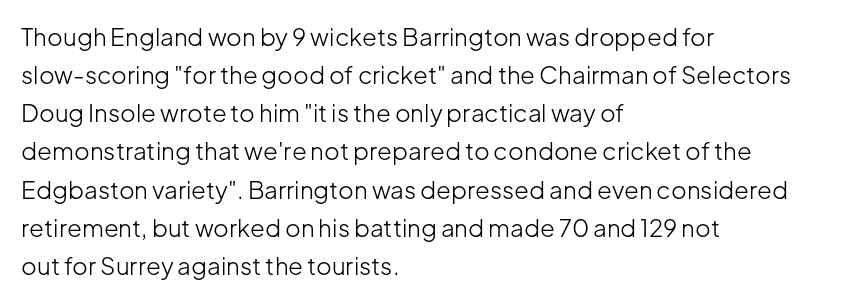
{"italic": "no", "bold": "no", "underline": "no", "align": "left", "line_spacing": "normal", "line_spacing_ratio": 1.59, "letter_spacing": "normal", "letter_spacing_em": 0.0, "glyph_px": 24}
